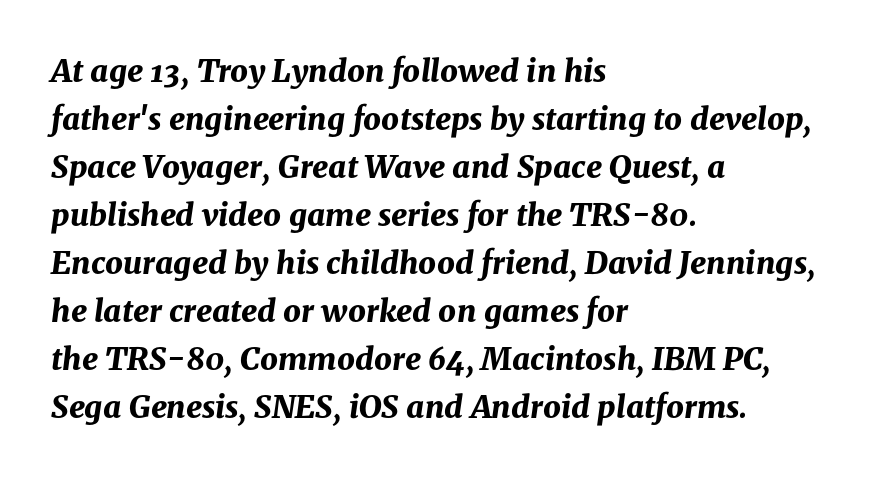
Q: Is the text bold? A: Yes.
Q: Is the text italic (slanted)? A: Yes, it leans right by about 8 degrees.
Q: Is the text underlined? A: No.
Q: How is the paragraph aligned? A: Left-aligned.
Q: Is the spacing between letters normal or unusually wide? A: Normal.
Q: Is the spacing between lines tight, normal or loose? A: Normal.
Q: Width (condensed, normal, or wide)? A: Normal.
Q: Stroke contrast? A: Medium.
Q: x-height? A: Medium.
Q: Monospaced? A: No.
